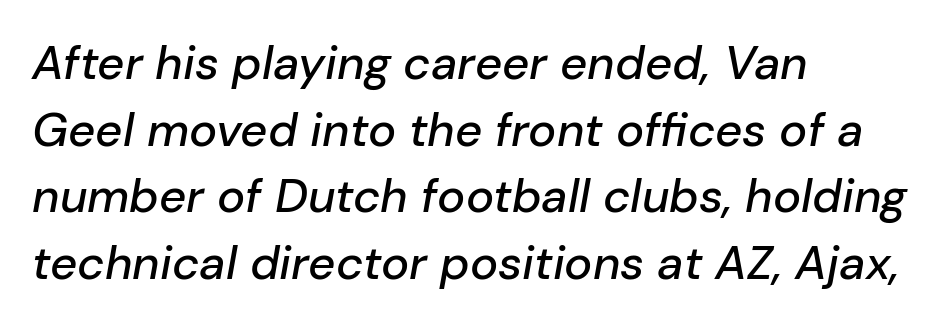
Q: Is the text italic (slanted)? A: Yes, it leans right by about 10 degrees.
Q: Is the text underlined? A: No.
Q: How is the paragraph aligned? A: Left-aligned.
Q: Is the spacing between letters normal or unusually wide? A: Normal.
Q: Is the spacing between lines tight, normal or loose? A: Normal.
Q: Width (condensed, normal, or wide)? A: Normal.
Q: Stroke contrast? A: Low.
Q: x-height? A: Medium.
Q: Monospaced? A: No.
